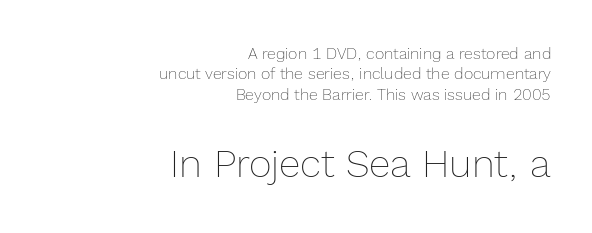
The image shows 39 px thin type, upright; set right-aligned, normal line spacing (1.27x), normal letter spacing, not underlined; the second (bottom) block is 2.44x larger; a medium x-height.
